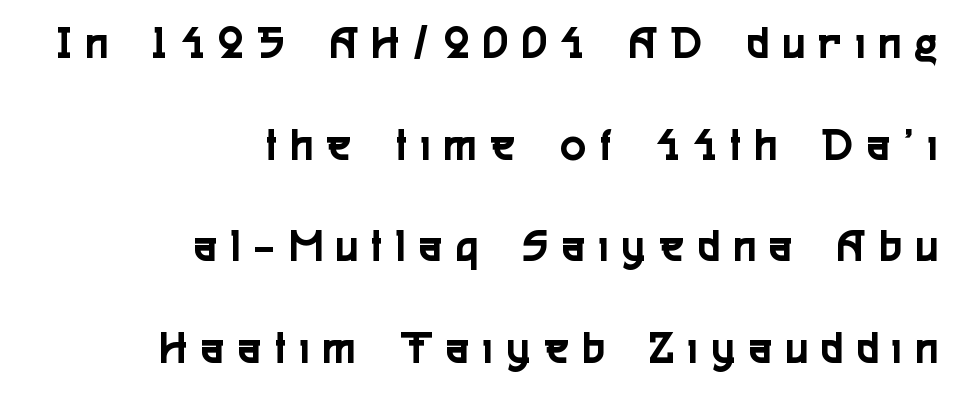
{"serif": "no", "italic": "no", "width": "condensed", "x_height": "medium", "monospaced": "no", "underline": "no", "align": "right", "line_spacing": "loose", "line_spacing_ratio": 2.16, "letter_spacing": "wide", "letter_spacing_em": 0.32, "glyph_px": 47}
